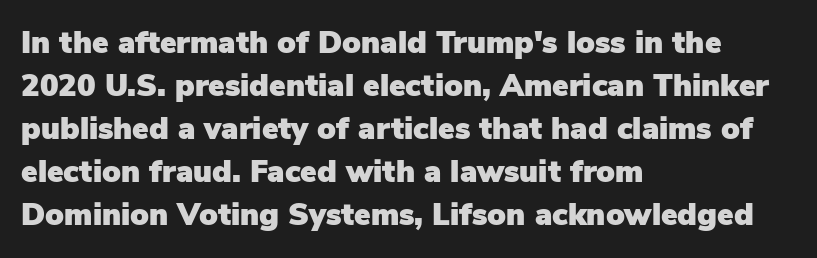
Is this a fixed-width face? No — the glyphs have proportional, varying widths. If you drew a line through each stem, it would be perfectly vertical. In terms of letterspacing, this is plain default setting. These lines are set flush left with a ragged right edge. Descender tails drop into unmarked territory.
